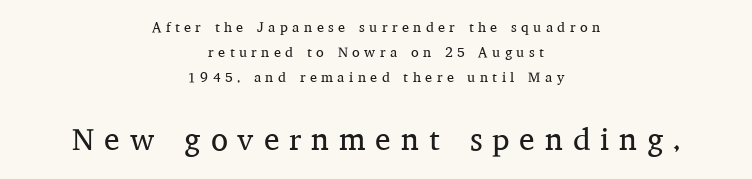
Q: Is the text bold? A: No.
Q: Is the text italic (slanted)? A: No, it is upright.
Q: Is the typeface a serif or a sans-serif typeface? A: Serif.
Q: Is the text underlined? A: No.
Q: How is the paragraph aligned? A: Centered.
Q: Is the spacing between letters normal or unusually wide? A: Unusually wide.
Q: Which block of text is set in a larger size, the first (top) or the second (bottom)? A: The second (bottom) one.
Q: Width (condensed, normal, or wide)? A: Normal.
Q: Stroke contrast? A: Medium.
Q: x-height? A: Medium.
Q: Monospaced? A: No.
